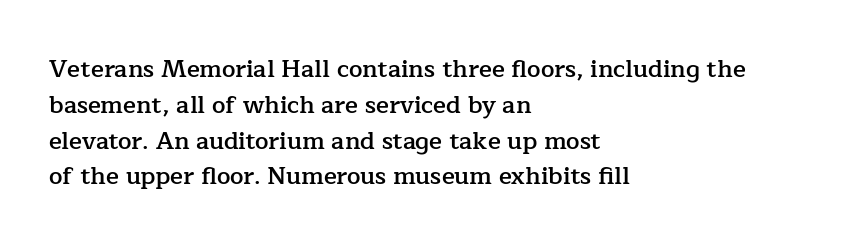
The image shows 24 px text type, upright; set left-aligned, normal line spacing (1.49x), normal letter spacing, not underlined.
